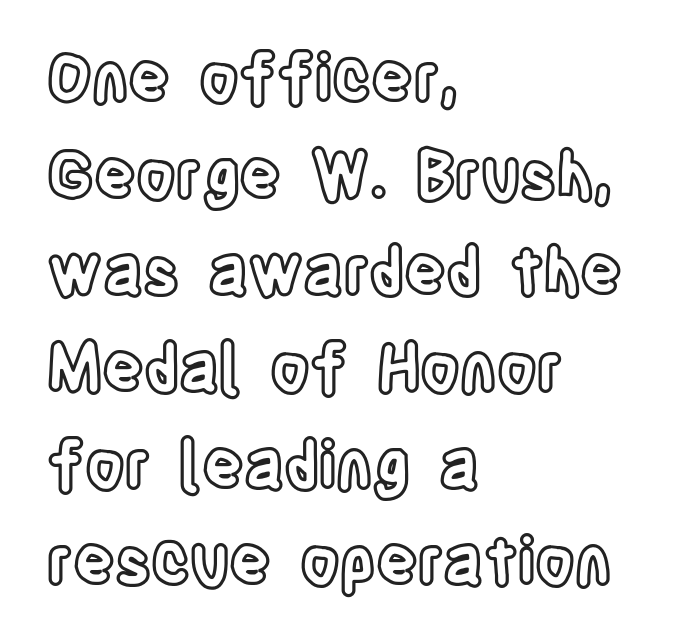
The typesetter chose a ragged-right arrangement here. A normal amount of white space separates one row of letters from the next. A typesetter would call this proportional, since set widths differ per character. Posture: straight, roman, zero tilt.
